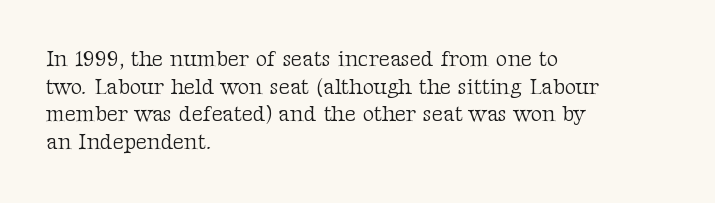
Q: Is the text bold? A: No.
Q: Is the text italic (slanted)? A: No, it is upright.
Q: Is the text underlined? A: No.
Q: How is the paragraph aligned? A: Left-aligned.
Q: Is the spacing between letters normal or unusually wide? A: Normal.
Q: Is the spacing between lines tight, normal or loose? A: Normal.
